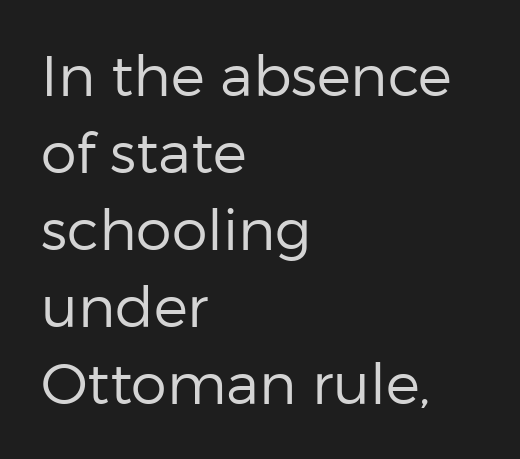
{"serif": "no", "italic": "no", "bold": "no", "weight": "regular", "width": "normal", "stroke_contrast": "low", "x_height": "medium", "monospaced": "no", "underline": "no", "align": "left", "line_spacing": "normal", "line_spacing_ratio": 1.35, "letter_spacing": "normal", "letter_spacing_em": 0.0, "glyph_px": 57}
